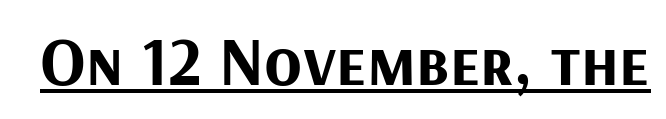
Look at the tracking — it's just the regular setting, nothing added. Like a heading marked for emphasis, these lines bear an underscore. Is this a fixed-width face? No — the glyphs have proportional, varying widths. In terms of letterform style, serifs are entirely absent. The passage shown is emphatically bold. Every character sits straight up, as roman type does.
